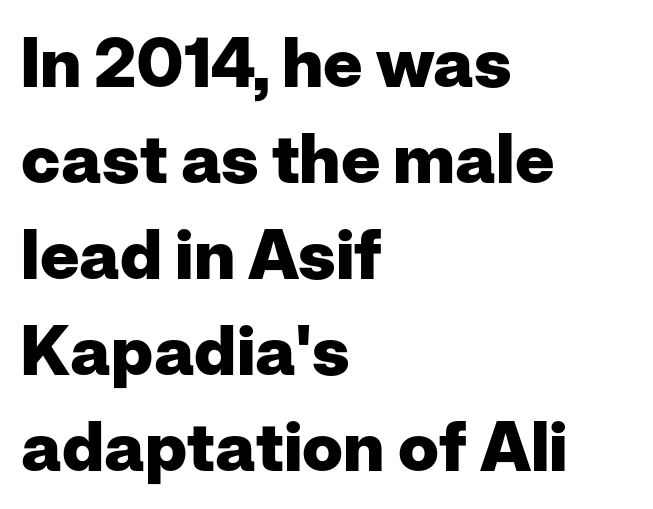
The image shows 68 px heavy sans-serif type, upright; set left-aligned, normal line spacing (1.41x), normal letter spacing, not underlined; low stroke contrast and a medium x-height.
